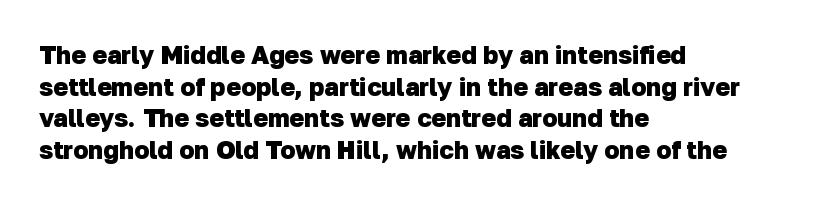
Strong, thick strokes mark this as bold type. Letter spacing: default. Clear beneath every line of the passage. The vertical gap from one line to the next is medium. Where is the straight margin? On the left.
